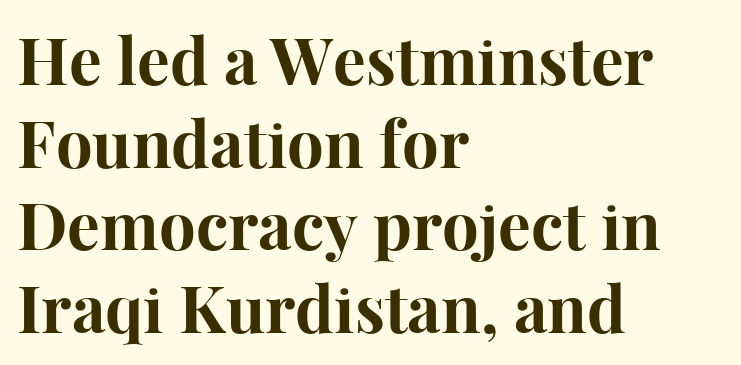
Q: Is the text bold? A: Yes.
Q: Is the text italic (slanted)? A: No, it is upright.
Q: Is the typeface a serif or a sans-serif typeface? A: Serif.
Q: Is the text underlined? A: No.
Q: How is the paragraph aligned? A: Left-aligned.
Q: Is the spacing between letters normal or unusually wide? A: Normal.
Q: Is the spacing between lines tight, normal or loose? A: Normal.
Q: Width (condensed, normal, or wide)? A: Normal.
Q: Stroke contrast? A: High.
Q: x-height? A: Medium.
Q: Monospaced? A: No.
